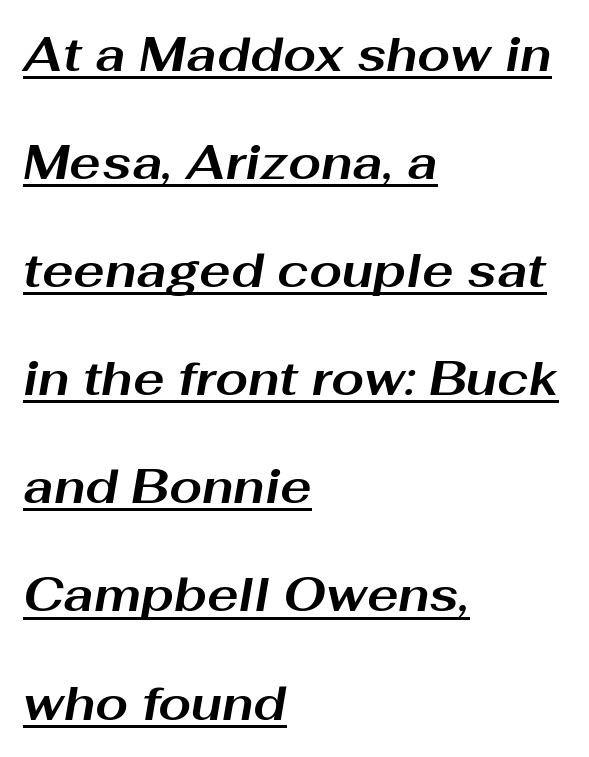
Where is the straight margin? On the left. The letters advance in unequal steps, a hallmark of proportional type. Slant detected: the letters are inclined. Emphasis by weight is at full strength: bold. A continuous stroke trails under the words, as in a hyperlink.
